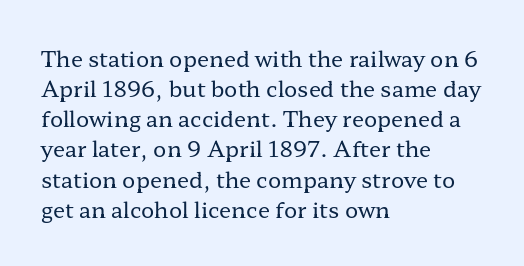
The image shows 22 px text type, upright; set left-aligned, normal line spacing (1.37x), normal letter spacing, not underlined.
